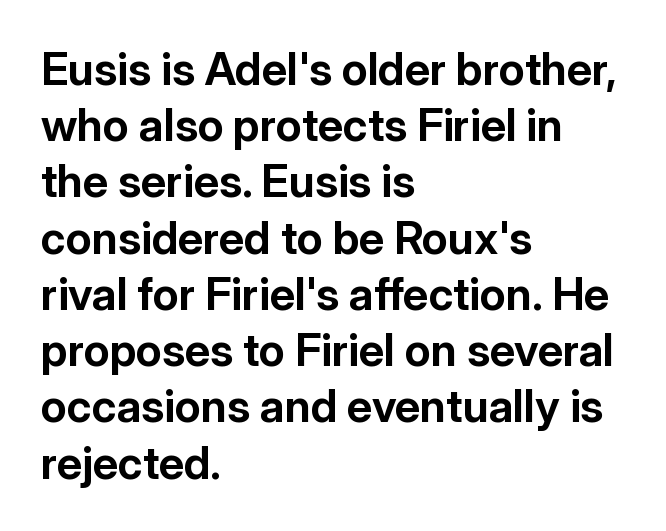
Q: Is the text bold? A: Yes.
Q: Is the text italic (slanted)? A: No, it is upright.
Q: Is the typeface a serif or a sans-serif typeface? A: Sans-serif.
Q: Is the text underlined? A: No.
Q: How is the paragraph aligned? A: Left-aligned.
Q: Is the spacing between letters normal or unusually wide? A: Normal.
Q: Is the spacing between lines tight, normal or loose? A: Normal.
Q: Width (condensed, normal, or wide)? A: Normal.
Q: Stroke contrast? A: Low.
Q: x-height? A: Medium.
Q: Monospaced? A: No.
